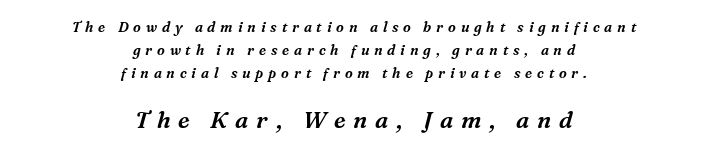
Does the lettering tilt? It does — this is italic. The face used here is rendered with a markedly widened letterfit. Horizontally, the lines are justified to the midpoint only. Beneath every word, the page is bare.
